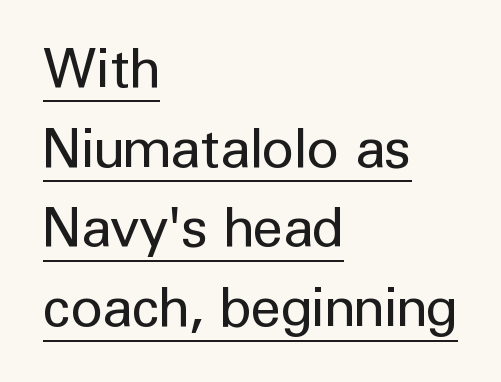
Horizontally, the lines are justified to the leading edge only. Somebody hit Ctrl+U on this one — the words are underlined. Quick note: not italic, upright. Does the leading feel generous? No, just average. The text was rendered using a sans face with plain stroke endings. Stems here are at most as thick as an everyday book face.
